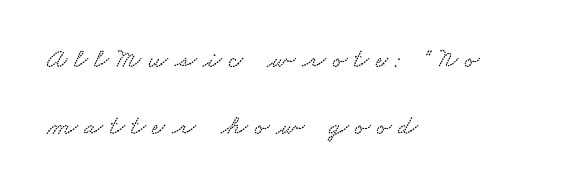
The paragraph has a hard left edge and a soft right edge. The designer dialed line spacing up above the default. Clear beneath every line of the passage. There is plenty of visible air inserted between adjacent glyphs. The face used here is proportionally spaced, like ordinary book or web type.
